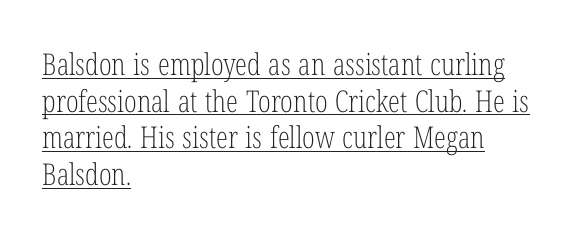
Q: Is the text bold? A: No.
Q: Is the text italic (slanted)? A: No, it is upright.
Q: Is the typeface a serif or a sans-serif typeface? A: Serif.
Q: Is the text underlined? A: Yes.
Q: How is the paragraph aligned? A: Left-aligned.
Q: Is the spacing between letters normal or unusually wide? A: Normal.
Q: Width (condensed, normal, or wide)? A: Condensed.
Q: Stroke contrast? A: Low.
Q: x-height? A: Medium.
Q: Monospaced? A: No.
